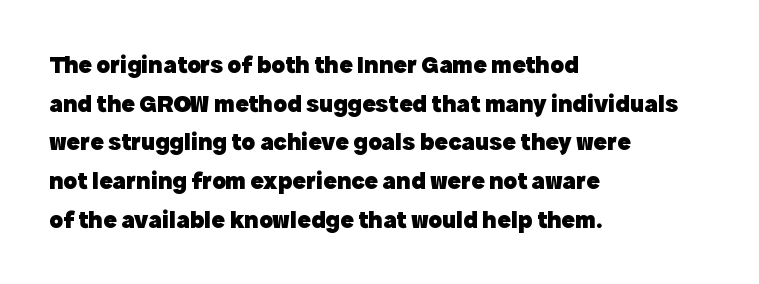
Lines of text with bare space underneath. Default kerning and tracking; the words read as compact shapes. Typeset ragged right — the left edge is the straight one. Regarding leading, the lines here are spaced in the standard way. Every stem runs plumb, perpendicular to the baseline.
